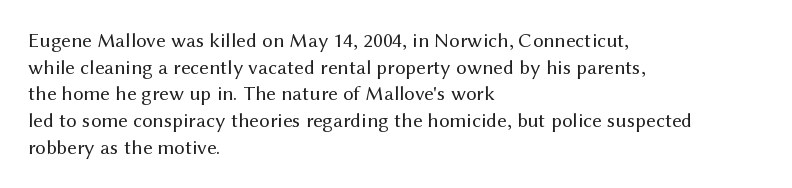
{"italic": "no", "bold": "no", "underline": "no", "align": "left", "line_spacing": "normal", "line_spacing_ratio": 1.27, "letter_spacing": "normal", "letter_spacing_em": 0.0, "glyph_px": 21}
